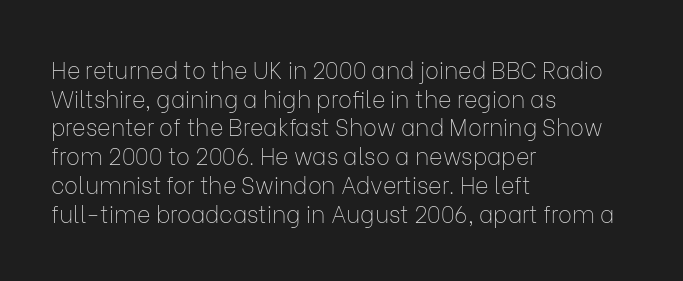
{"italic": "no", "bold": "no", "underline": "no", "align": "left", "line_spacing": "normal", "line_spacing_ratio": 1.25, "letter_spacing": "normal", "letter_spacing_em": 0.0, "glyph_px": 23}
